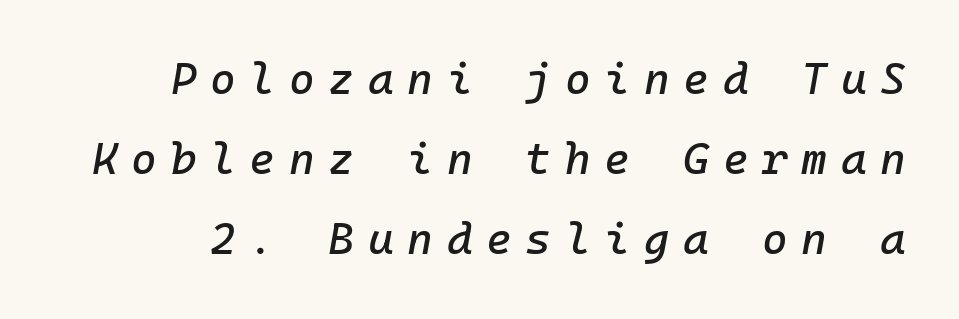
The image shows 44 px text type, italic (leaning right); set line spacing 1.82x, unusually wide letter spacing (+0.31 em), not underlined; low stroke contrast and a medium x-height.
